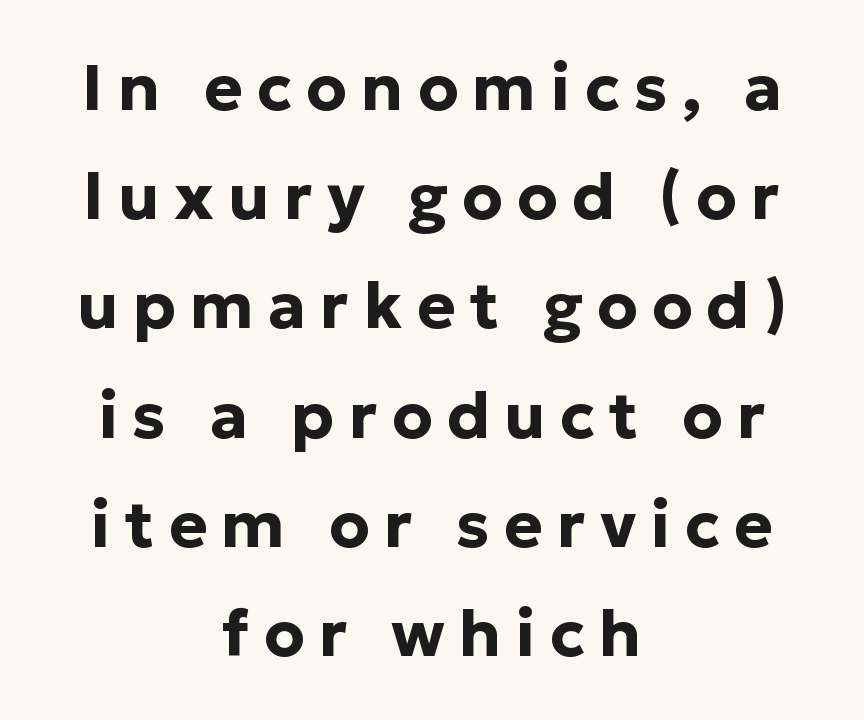
{"serif": "no", "italic": "no", "bold": "yes", "weight": "bold", "width": "normal", "stroke_contrast": "low", "x_height": "medium", "monospaced": "no", "underline": "no", "align": "center", "line_spacing": "normal", "line_spacing_ratio": 1.68, "letter_spacing": "wide", "letter_spacing_em": 0.22, "glyph_px": 65}
